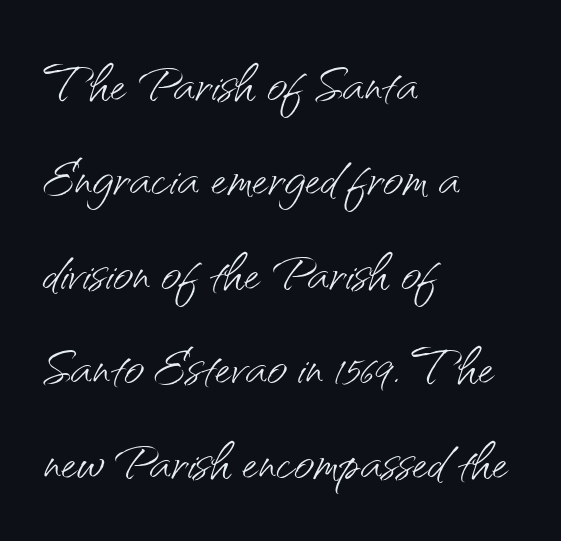
{"serif": "no", "bold": "no", "weight": "light", "width": "normal", "stroke_contrast": "medium", "x_height": "small", "monospaced": "no", "underline": "no", "align": "left", "line_spacing": "normal", "line_spacing_ratio": 1.35, "letter_spacing": "normal", "letter_spacing_em": 0.0, "glyph_px": 70}
